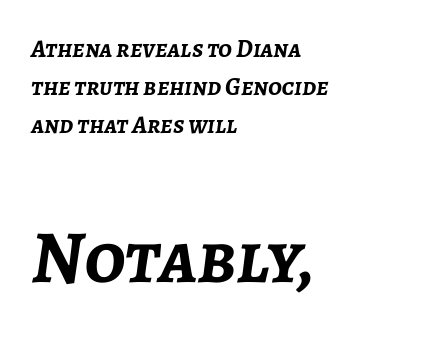
Q: Is the text bold? A: Yes.
Q: Is the text italic (slanted)? A: Yes, it leans right by about 7 degrees.
Q: Is the text underlined? A: No.
Q: How is the paragraph aligned? A: Left-aligned.
Q: Is the spacing between letters normal or unusually wide? A: Normal.
Q: Is the spacing between lines tight, normal or loose? A: Normal.
Q: Which block of text is set in a larger size, the first (top) or the second (bottom)? A: The second (bottom) one.
Q: Width (condensed, normal, or wide)? A: Normal.
Q: Stroke contrast? A: Low.
Q: x-height? A: Medium.
Q: Monospaced? A: No.
